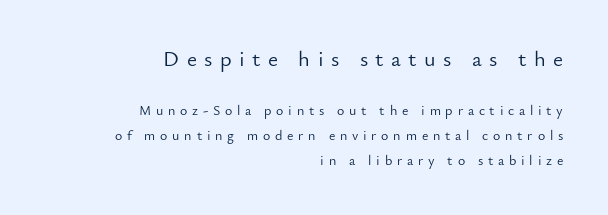
{"italic": "no", "bold": "no", "underline": "no", "align": "right", "line_spacing_ratio": 1.78, "letter_spacing": "wide", "letter_spacing_em": 0.34, "larger_block": "first", "size_ratio": 1.57, "glyph_px": 22}
